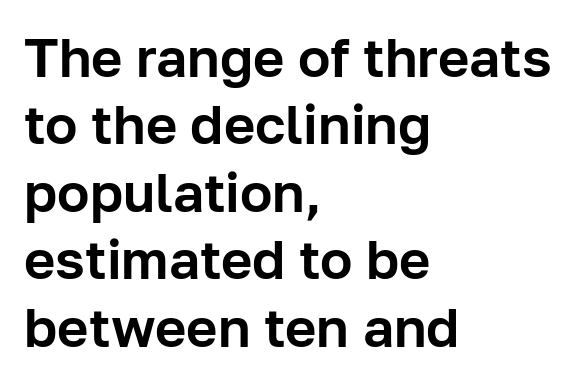
Q: Is the text italic (slanted)? A: No, it is upright.
Q: Is the typeface a serif or a sans-serif typeface? A: Sans-serif.
Q: Is the text underlined? A: No.
Q: How is the paragraph aligned? A: Left-aligned.
Q: Is the spacing between letters normal or unusually wide? A: Normal.
Q: Is the spacing between lines tight, normal or loose? A: Normal.
Q: Width (condensed, normal, or wide)? A: Normal.
Q: Stroke contrast? A: Low.
Q: x-height? A: Medium.
Q: Monospaced? A: No.
